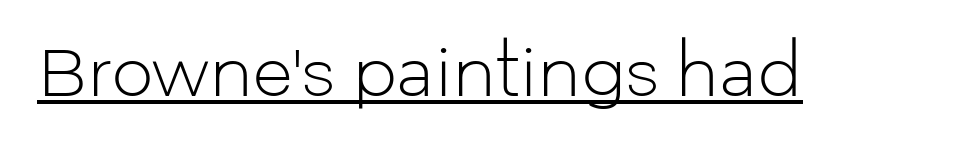
Q: Is the text bold? A: No.
Q: Is the text italic (slanted)? A: No, it is upright.
Q: Is the typeface a serif or a sans-serif typeface? A: Sans-serif.
Q: Is the text underlined? A: Yes.
Q: Is the spacing between letters normal or unusually wide? A: Normal.
Q: Width (condensed, normal, or wide)? A: Normal.
Q: Stroke contrast? A: Low.
Q: x-height? A: Medium.
Q: Monospaced? A: No.
